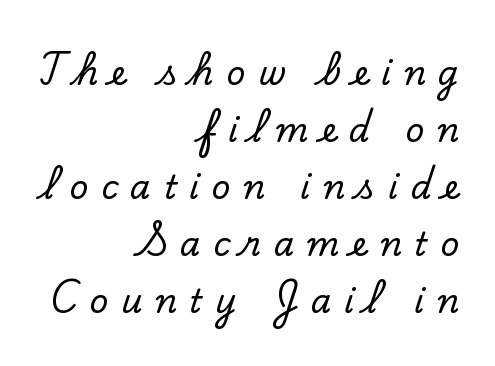
The line texture is sparse and dotted thanks to wide tracking. Just letters on the line, the space beneath them empty. A typesetter would call this proportional, since set widths differ per character. One-word summary of the alignment: right.
